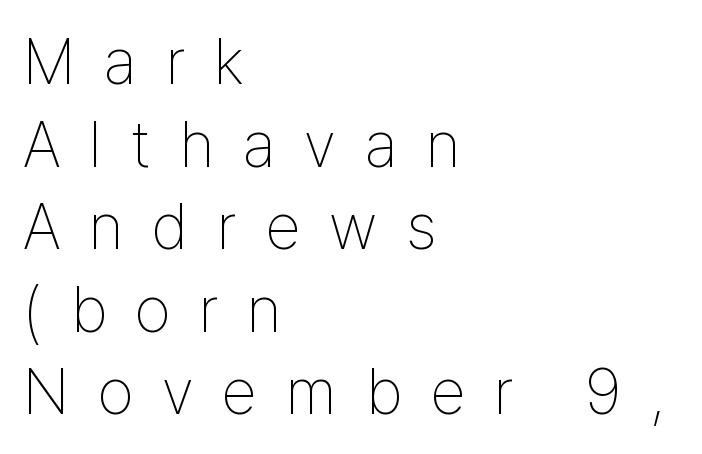
{"serif": "no", "italic": "no", "bold": "no", "weight": "thin", "width": "condensed", "stroke_contrast": "low", "x_height": "medium", "monospaced": "no", "underline": "no", "align": "left", "line_spacing": "normal", "line_spacing_ratio": 1.29, "letter_spacing": "wide", "letter_spacing_em": 0.45, "glyph_px": 64}
